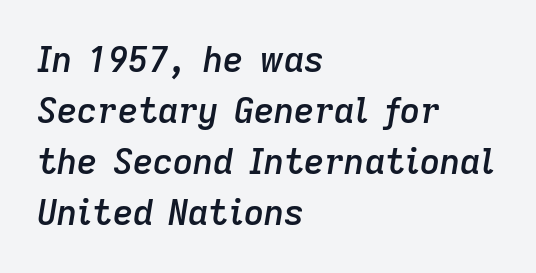
Q: Is the text bold? A: Semi-bold.
Q: Is the text italic (slanted)? A: Yes, it leans right by about 9 degrees.
Q: Is the text underlined? A: No.
Q: How is the paragraph aligned? A: Left-aligned.
Q: Is the spacing between letters normal or unusually wide? A: Normal.
Q: Is the spacing between lines tight, normal or loose? A: Normal.
Q: Width (condensed, normal, or wide)? A: Normal.
Q: Stroke contrast? A: Low.
Q: x-height? A: Medium.
Q: Monospaced? A: No.
